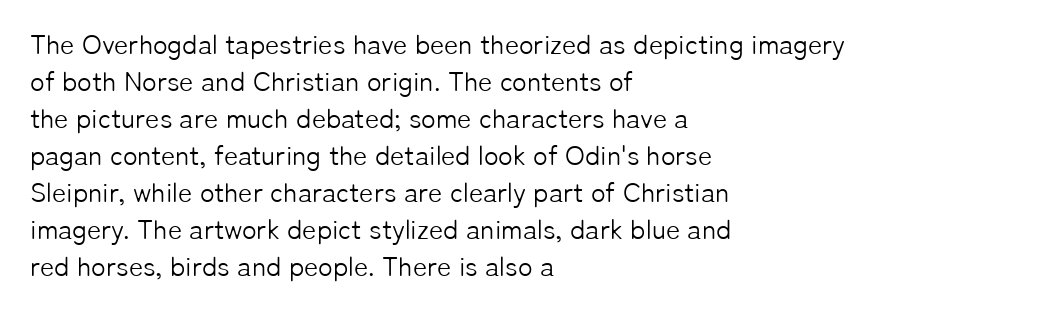
Reading down the block, your eye returns to a fixed left position each line. Tall strokes in this sample are plumb rather than angled. The rendering uses a moderate line-height, typical for paragraphs. This is not heavy type; no bold has been used. Any mark beneath the type? The region is blank. Each word holds together tightly as a unit, with standard inter-letter gaps.
